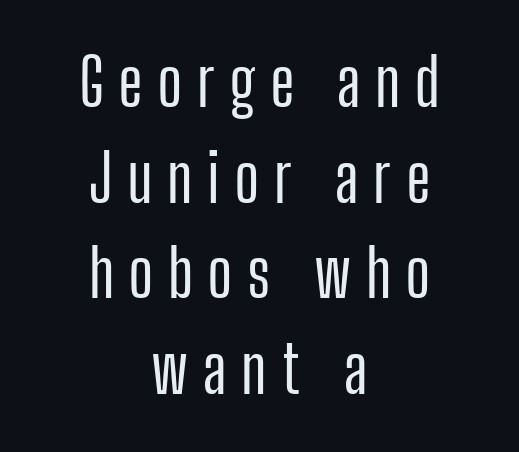
A normal amount of white space separates one row of letters from the next. What stands out about the letter spacing? Its width — letters are far apart. The lines in this sample share a center point and differ in where they start and stop. Note the varied advance widths — an 'i' is clearly narrower than an 'm'. The lettering stays uniformly vertical, giving the passage a roman look. Is this a sans? Yes — the strokes have no serifs.
